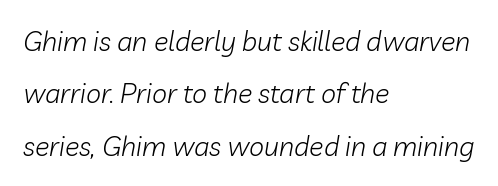
The image shows 27 px text type, italic (leaning right); set left-aligned, loose line spacing (1.94x), normal letter spacing, not underlined.
